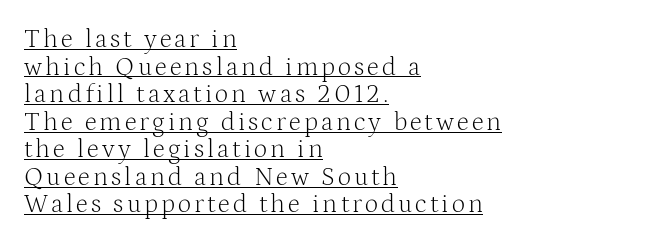
Q: Is the text bold? A: No.
Q: Is the text italic (slanted)? A: No, it is upright.
Q: Is the text underlined? A: Yes.
Q: How is the paragraph aligned? A: Left-aligned.
Q: Is the spacing between lines tight, normal or loose? A: Tight.
